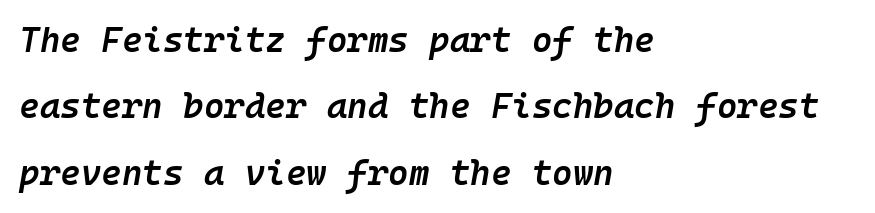
The horizontal fit of the characters is conventional and even. The designer dialed line spacing up above the default. Italic? Definitely — the glyphs are oblique. Each letter, wide or thin by design, is forced into the same width here. The area under the type is left untouched.
